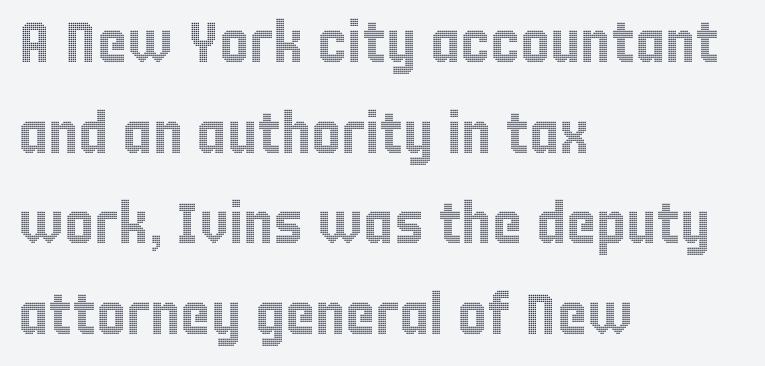
{"italic": "no", "width": "condensed", "x_height": "large", "monospaced": "no", "underline": "no", "align": "left", "line_spacing": "normal", "line_spacing_ratio": 1.59, "letter_spacing": "normal", "letter_spacing_em": 0.0, "glyph_px": 57}
